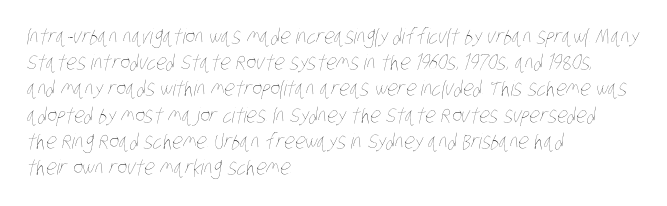
{"bold": "no", "underline": "no", "align": "left", "line_spacing": "normal", "line_spacing_ratio": 1.25, "letter_spacing": "normal", "letter_spacing_em": 0.0, "glyph_px": 21}
